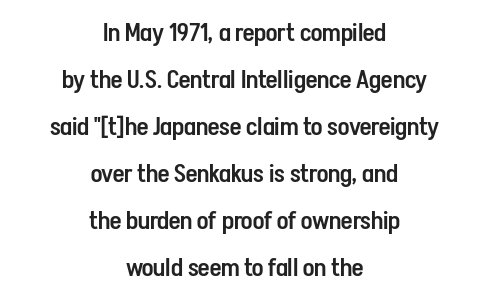
{"italic": "no", "bold": "semi", "underline": "no", "align": "center", "line_spacing_ratio": 1.88, "letter_spacing": "normal", "letter_spacing_em": 0.0, "glyph_px": 25}
